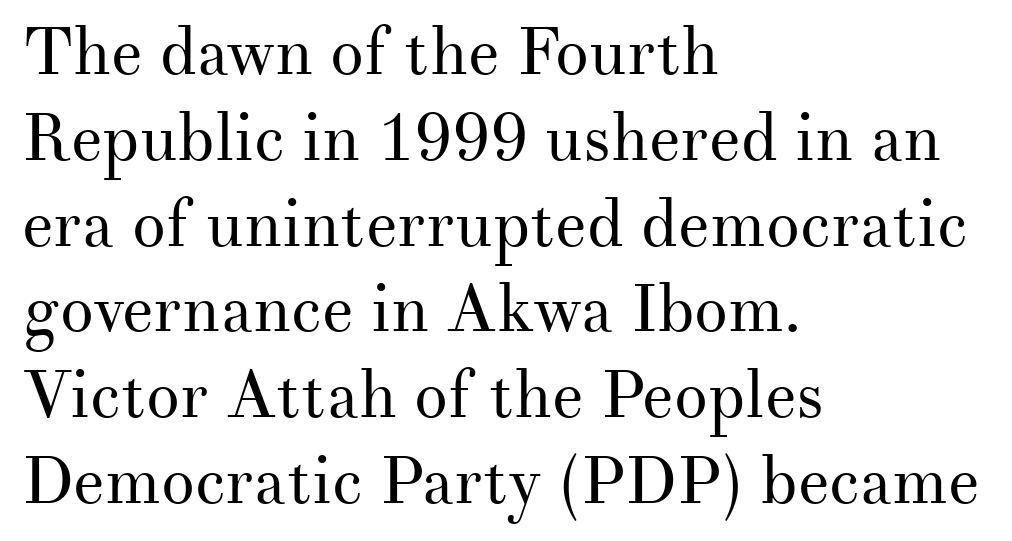
It's the straight-up-and-down kind of type. The weight would be labelled regular, book, light, or lighter still. The rendering shows small feet on the letterforms — a serif design. Notice how descenders clear the ascenders below comfortably — that's standard leading. No word sits above an underline.
